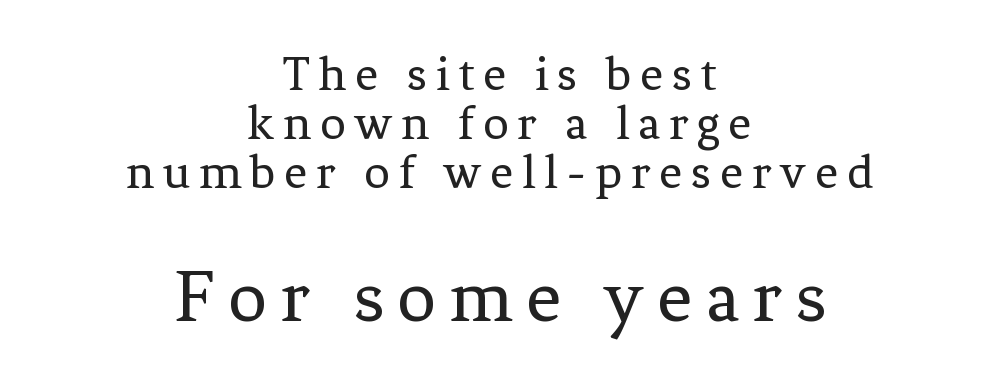
The image shows 77 px regular-weight serif type, upright; set centered, tight line spacing (0.96x), not underlined; the second (bottom) block is 1.51x larger; low stroke contrast and a medium x-height.
